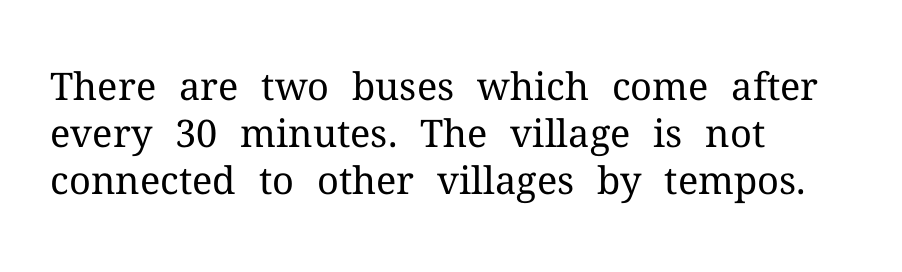
Nothing heavy about these letters — not bold at all. Descenders are the only things crossing below the line. Small tapered or slab feet sit at the stroke ends, so this counts as serif. Quick note: not italic, upright. Proportional: the letters do not fall into vertical columns. A student would call this left alignment; a typographer would say flush left, rag right.
